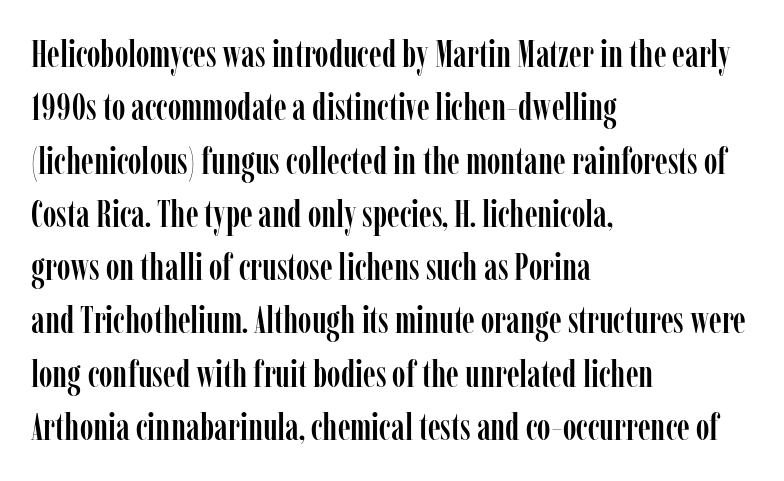
Q: Is the text italic (slanted)? A: No, it is upright.
Q: Is the typeface a serif or a sans-serif typeface? A: Serif.
Q: Is the text underlined? A: No.
Q: How is the paragraph aligned? A: Left-aligned.
Q: Is the spacing between letters normal or unusually wide? A: Normal.
Q: Is the spacing between lines tight, normal or loose? A: Normal.
Q: Width (condensed, normal, or wide)? A: Condensed.
Q: Stroke contrast? A: Low.
Q: x-height? A: Medium.
Q: Monospaced? A: No.
